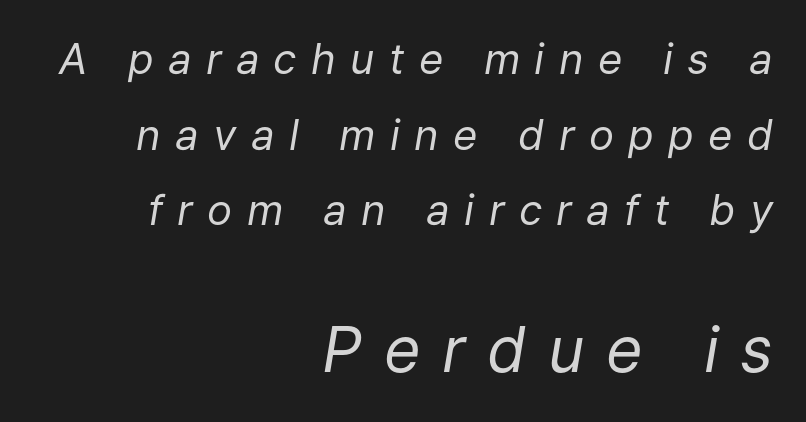
{"italic": "yes", "lean": "right", "slant_degrees": 9, "bold": "no", "weight": "regular", "width": "normal", "stroke_contrast": "low", "x_height": "medium", "monospaced": "no", "underline": "no", "align": "right", "line_spacing_ratio": 1.8, "letter_spacing": "wide", "letter_spacing_em": 0.34, "larger_block": "second", "size_ratio": 1.5, "glyph_px": 63}
